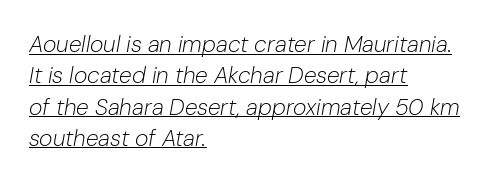
{"italic": "yes", "lean": "right", "slant_degrees": 10, "bold": "no", "underline": "yes", "align": "left", "line_spacing": "normal", "line_spacing_ratio": 1.36, "letter_spacing": "normal", "letter_spacing_em": 0.0, "glyph_px": 23}
